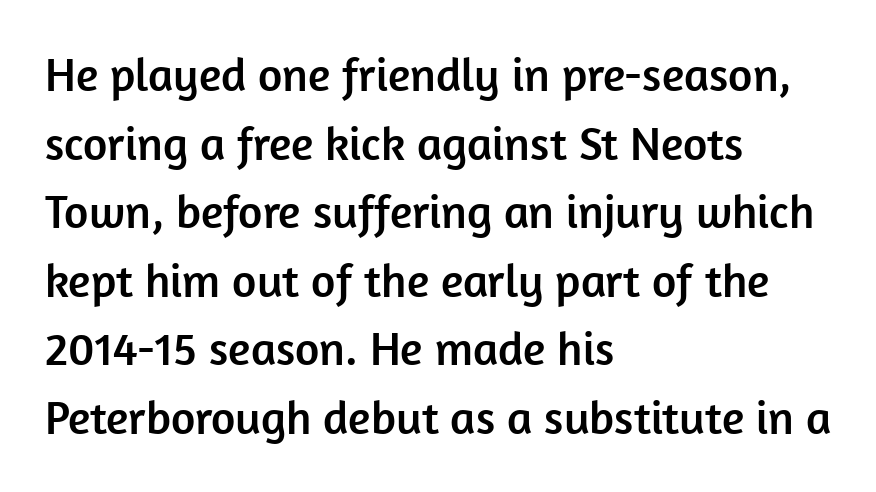
A typesetter would label this face a sans. Check under the words: just untouched page. Look at the tracking — it's just the regular setting, nothing added. You could not count columns in this text — the font is proportionally spaced. You can tell it's not italic because the verticals are truly vertical.
